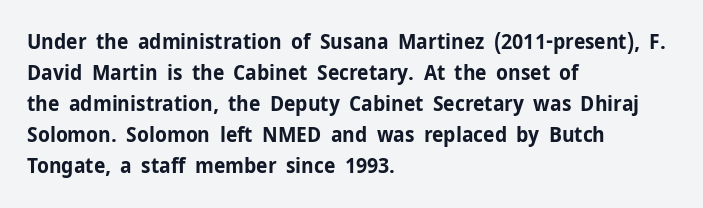
These lines keep a tight, regular rhythm from letter to letter. The typesetting leans heavy: a genuine bold. Line beginnings align vertically; line endings do not. If you drew a line through each stem, it would be perfectly vertical. Letters rest on an invisible, unmarked baseline.
